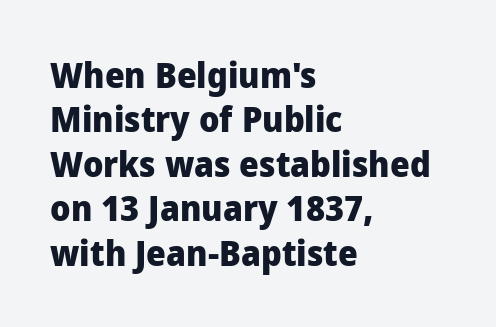
You could call the tracking neutral — neither tight nor loose. The specimen reads as upright at a glance. Does the weight exceed regular? Yes, all the way to bold. Quick note: interline space is typical. Spacing verdict: proportional, widths tailored to each character. A bare baseline throughout the passage.
